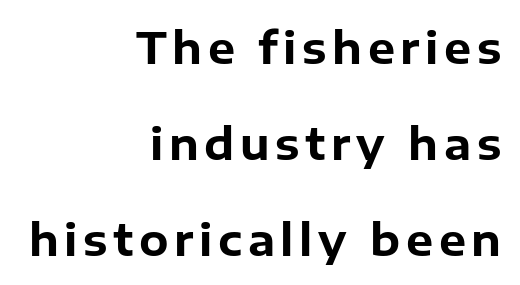
{"serif": "no", "italic": "no", "bold": "yes", "weight": "bold", "width": "normal", "stroke_contrast": "low", "x_height": "medium", "monospaced": "no", "underline": "no", "align": "right", "line_spacing": "loose", "line_spacing_ratio": 2.23, "glyph_px": 43}
